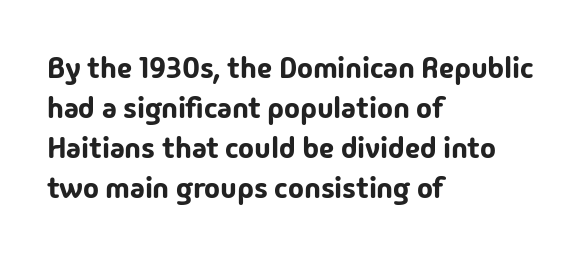
The letters advance in unequal steps, a hallmark of proportional type. Descender tails drop into unmarked territory. Typographically, this falls in the sans-serif category. The designer left line spacing at the default. Words appear dense and cohesive because spacing is normal.
